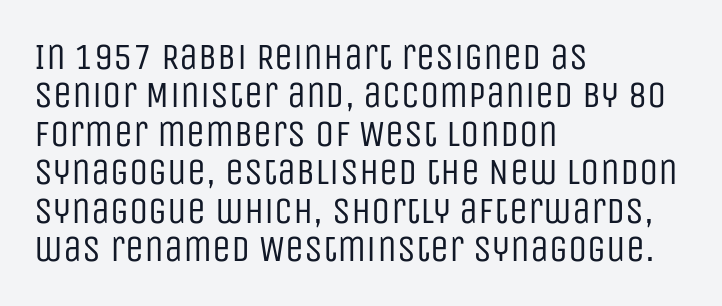
The typesetter chose a ragged-right arrangement here. Underlining? Definitely not there. Compared with typical paragraphs, the rows here are closer together. A sans-serif font was chosen for this passage. Tracking value appears to be zero — textbook default spacing.
